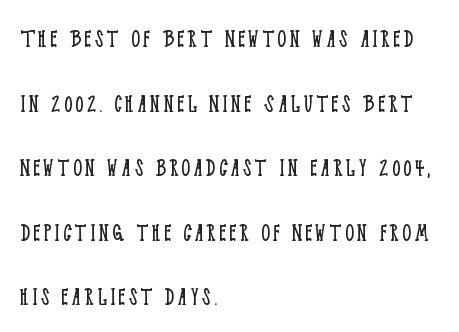
Quick note: underline off. These lines stack with their left ends in a neat column. Vertical spacing — loose. Quick note: not italic, upright.
